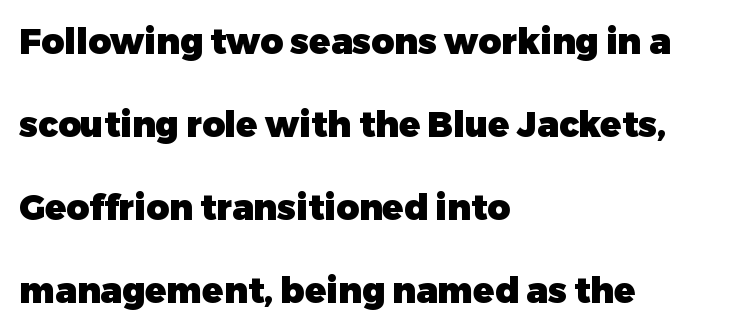
Q: Is the text bold? A: Yes.
Q: Is the text italic (slanted)? A: No, it is upright.
Q: Is the typeface a serif or a sans-serif typeface? A: Sans-serif.
Q: Is the text underlined? A: No.
Q: How is the paragraph aligned? A: Left-aligned.
Q: Is the spacing between letters normal or unusually wide? A: Normal.
Q: Is the spacing between lines tight, normal or loose? A: Loose.
Q: Width (condensed, normal, or wide)? A: Normal.
Q: Stroke contrast? A: Low.
Q: x-height? A: Medium.
Q: Monospaced? A: No.
